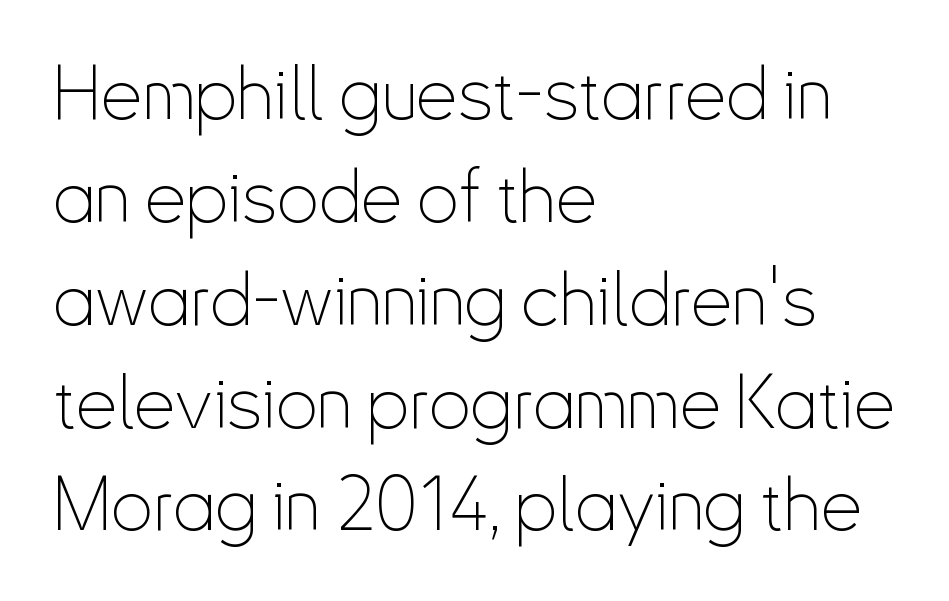
Q: Is the text bold? A: No.
Q: Is the text italic (slanted)? A: No, it is upright.
Q: Is the typeface a serif or a sans-serif typeface? A: Sans-serif.
Q: Is the text underlined? A: No.
Q: How is the paragraph aligned? A: Left-aligned.
Q: Is the spacing between letters normal or unusually wide? A: Normal.
Q: Is the spacing between lines tight, normal or loose? A: Normal.
Q: Width (condensed, normal, or wide)? A: Condensed.
Q: Stroke contrast? A: Low.
Q: x-height? A: Small.
Q: Monospaced? A: No.
